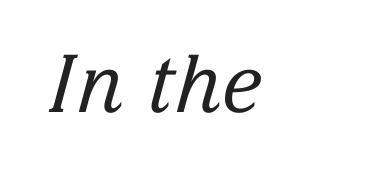
Q: Is the text bold? A: No.
Q: Is the text italic (slanted)? A: Yes, it leans right by about 15 degrees.
Q: Is the typeface a serif or a sans-serif typeface? A: Serif.
Q: Is the text underlined? A: No.
Q: Is the spacing between letters normal or unusually wide? A: Normal.
Q: Width (condensed, normal, or wide)? A: Normal.
Q: Stroke contrast? A: Low.
Q: x-height? A: Medium.
Q: Monospaced? A: No.
